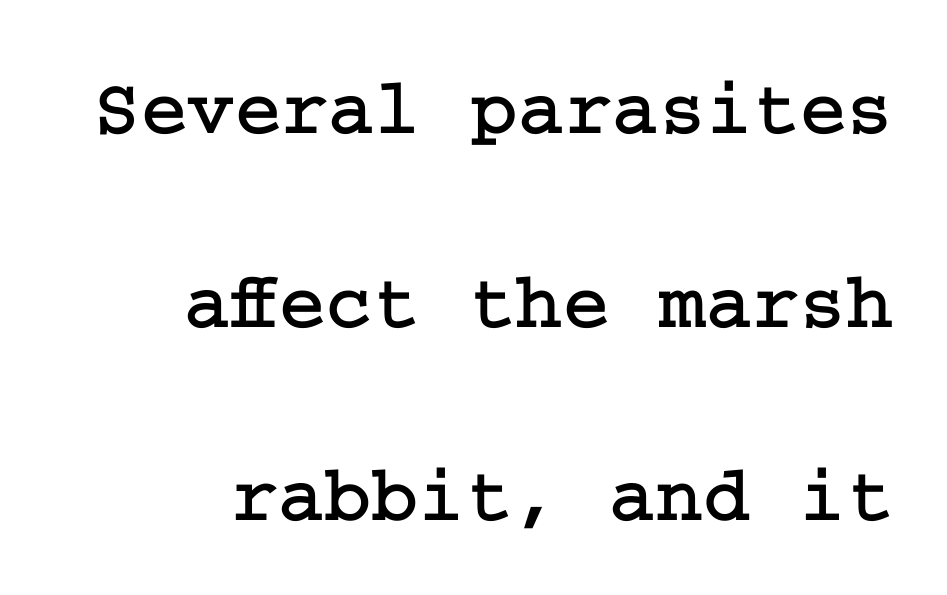
The foot of each line stays bare and open. Italic? Not at all — the glyphs are vertical. I'd call this a serif setting — the letters wear small feet. Leftover space on each line is placed entirely before the opening word.
